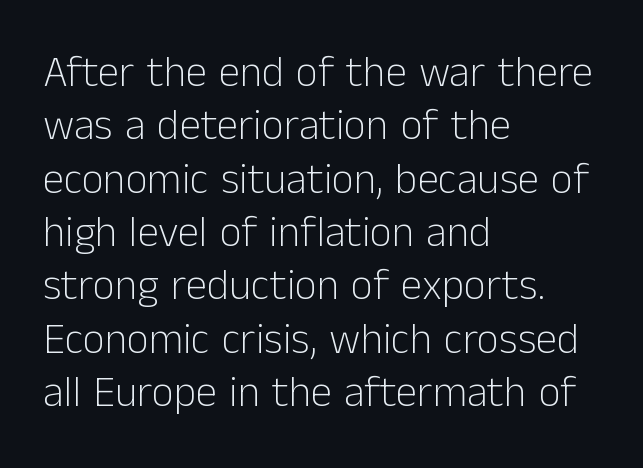
The image shows 43 px light sans-serif type, upright; set left-aligned, line spacing 1.24x, normal letter spacing, not underlined; low stroke contrast and a medium x-height.
